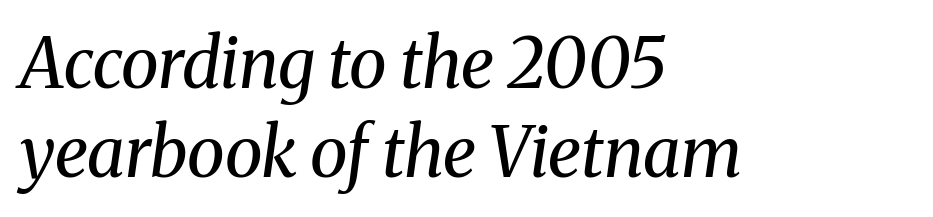
Think of a printed novel: that variable character pitch is what you see here. Caption: face not bold, strokes unweighted. Rule under the text: the space is simply empty. The rendering uses a moderate line-height, typical for paragraphs.
